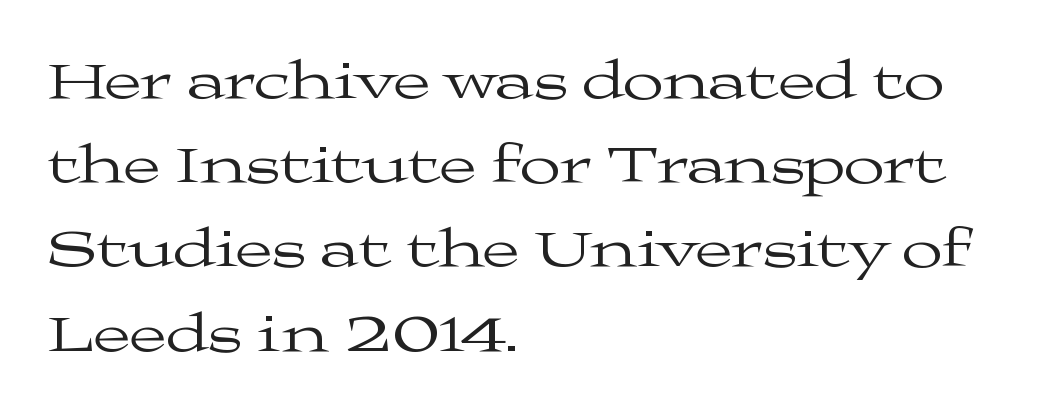
The image shows 54 px regular-weight, wide serif type, upright; set left-aligned, normal line spacing (1.56x), normal letter spacing, not underlined; medium stroke contrast and a medium x-height.
